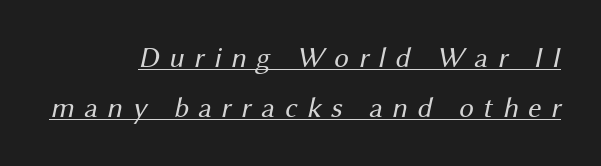
{"serif": "no", "bold": "no", "weight": "regular", "width": "normal", "stroke_contrast": "medium", "x_height": "medium", "monospaced": "no", "underline": "yes", "align": "right", "line_spacing_ratio": 1.71, "letter_spacing": "wide", "letter_spacing_em": 0.33, "glyph_px": 29}
